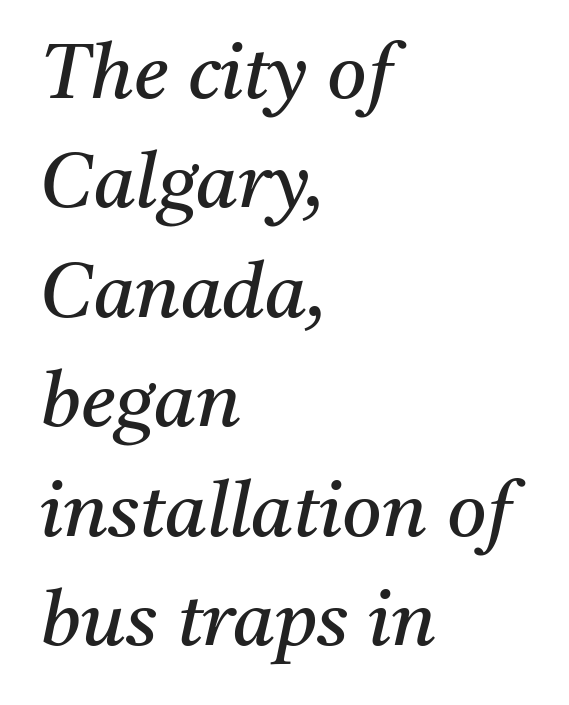
The image shows 76 px regular-weight serif type, italic (leaning right); set left-aligned, normal line spacing (1.44x), normal letter spacing, not underlined; medium stroke contrast and a medium x-height.
